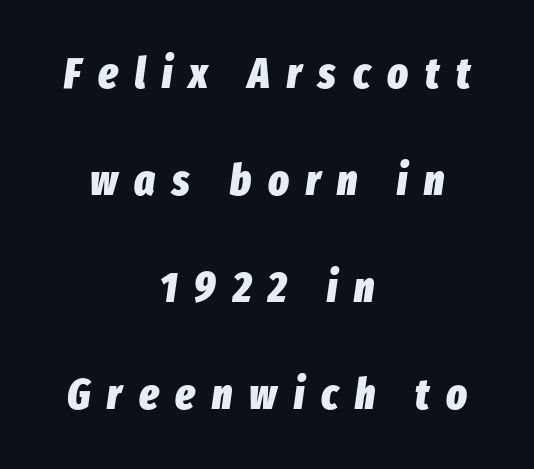
{"italic": "yes", "lean": "right", "slant_degrees": 8, "bold": "yes", "weight": "heavy", "width": "condensed", "stroke_contrast": "low", "x_height": "medium", "monospaced": "no", "underline": "no", "align": "center", "line_spacing": "loose", "line_spacing_ratio": 2.49, "letter_spacing": "wide", "letter_spacing_em": 0.39, "glyph_px": 43}
